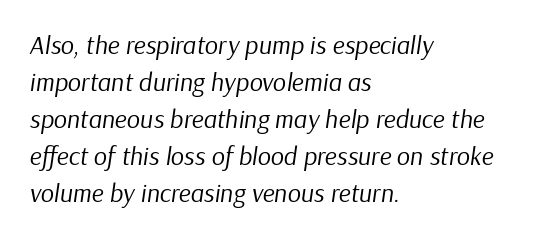
The weight would be labelled regular, book, light, or lighter still. Letter spacing: default. Horizontally, the lines are justified to the leading edge only. Notice how the stems are inclined rather than vertical — that's the hallmark of italics.
